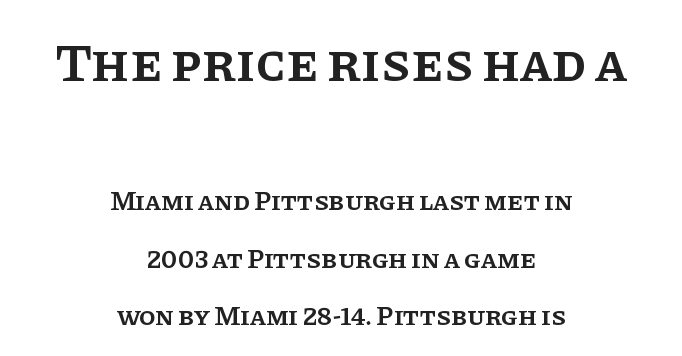
Horizontal alignment here is central, giving a formal, balanced look. The type family on display is of the serif kind. A fair bit of extra ink — the face is semibold, not bold. There is no visible air inserted between adjacent glyphs. Two sizes are in play, and the larger belongs to the first block.
